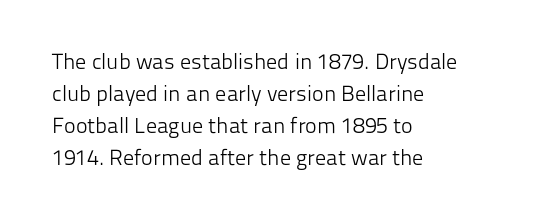
This sample uses an upright cut, with every glyph sitting square on the baseline. Check the space under the baseline: it is left empty. These lines are set flush left with a ragged right edge. Weight: not bold — regular or lighter.
